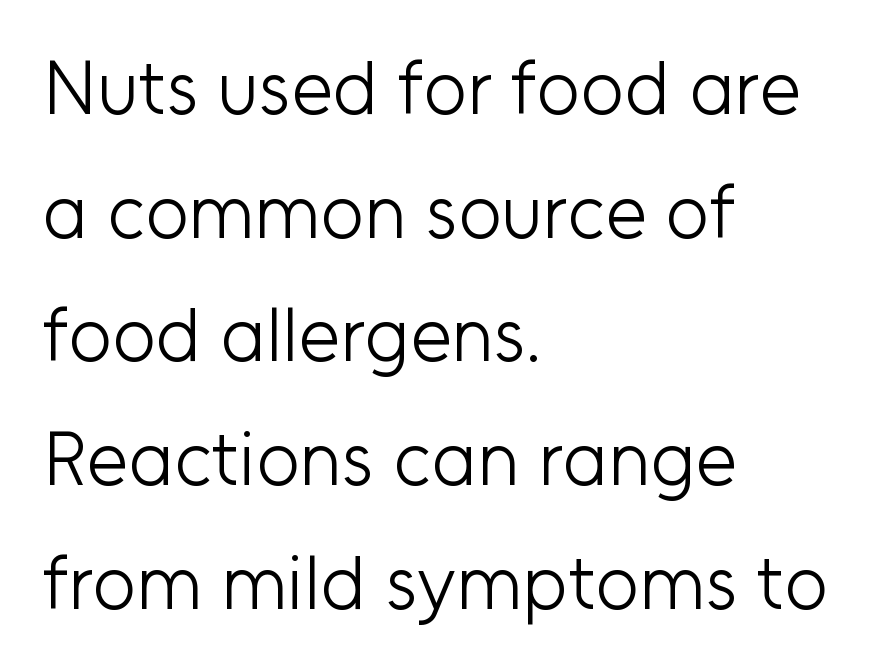
The image shows 75 px light sans-serif type, upright; set left-aligned, normal line spacing (1.65x), normal letter spacing, not underlined; low stroke contrast and a medium x-height.
